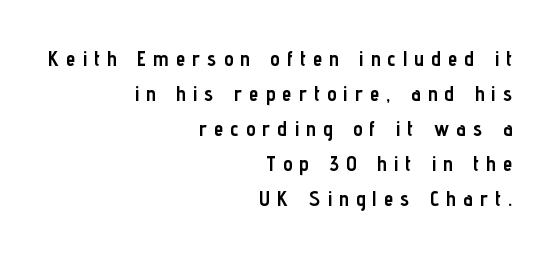
{"italic": "no", "bold": "yes", "underline": "no", "align": "right", "line_spacing": "normal", "line_spacing_ratio": 1.67, "letter_spacing": "wide", "letter_spacing_em": 0.35, "glyph_px": 21}
